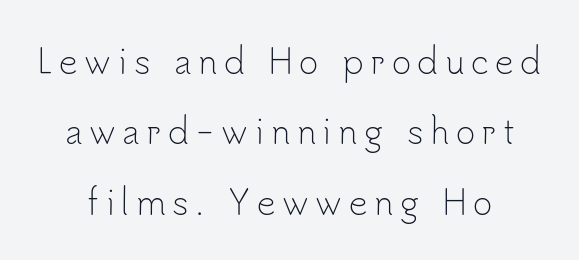
The image shows 33 px light sans-serif type, upright; set loose line spacing (2.13x), unusually wide letter spacing (+0.2 em), not underlined; low stroke contrast and a small x-height.
